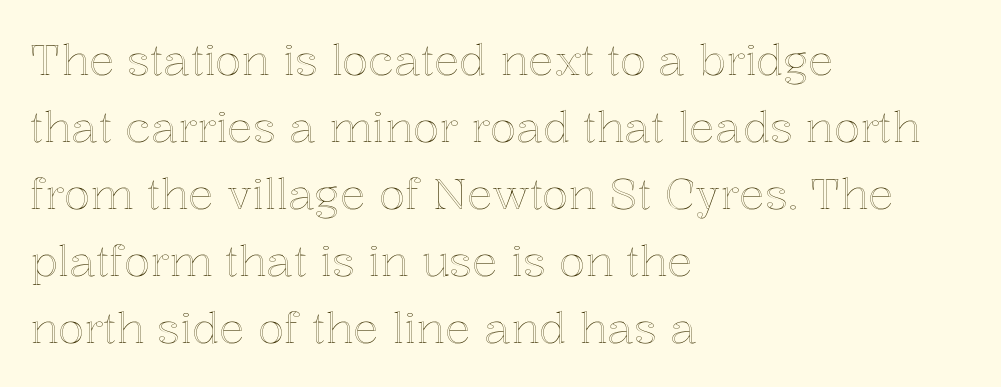
The image shows 43 px text type, upright; set left-aligned, normal line spacing (1.56x), normal letter spacing, not underlined; a medium x-height.
